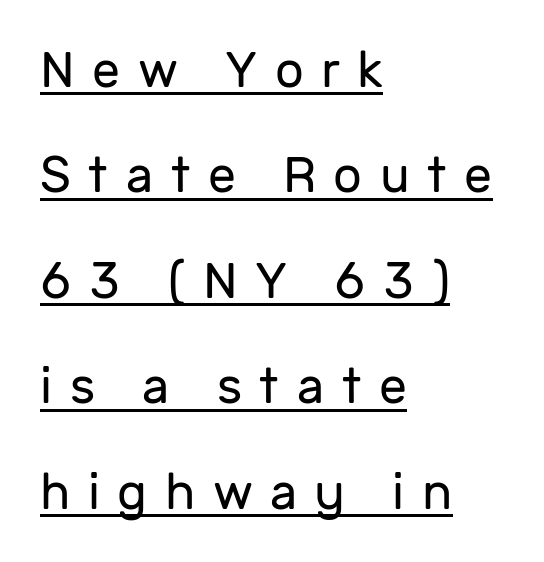
The specimen reads as upright at a glance. Between one letter and the next there's a generous, obvious gap. The ragged edge is on the right, which tells us the setting is flush left. Quick note: underline on.
